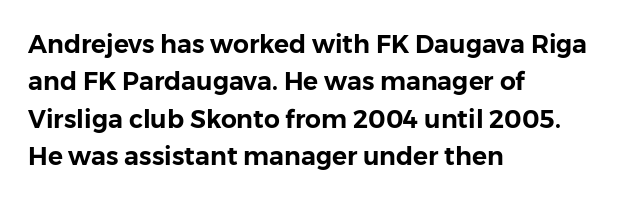
Q: Is the text italic (slanted)? A: No, it is upright.
Q: Is the text underlined? A: No.
Q: How is the paragraph aligned? A: Left-aligned.
Q: Is the spacing between letters normal or unusually wide? A: Normal.
Q: Is the spacing between lines tight, normal or loose? A: Normal.
